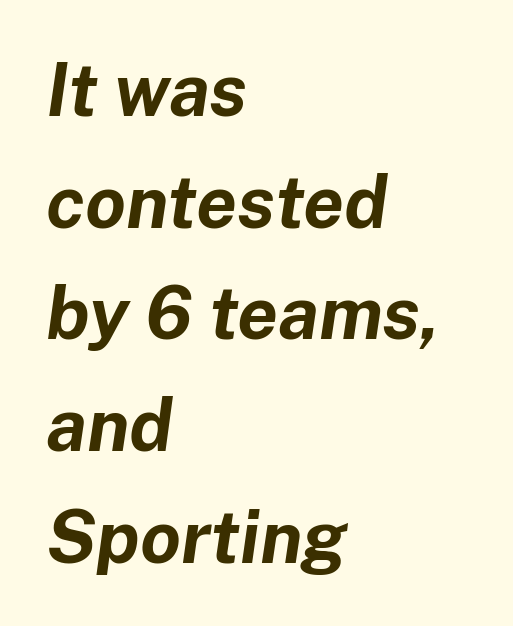
{"italic": "yes", "lean": "right", "slant_degrees": 8, "bold": "yes", "weight": "bold", "width": "normal", "stroke_contrast": "low", "x_height": "medium", "monospaced": "no", "underline": "no", "align": "left", "line_spacing": "normal", "line_spacing_ratio": 1.53, "letter_spacing": "normal", "letter_spacing_em": 0.0, "glyph_px": 73}
